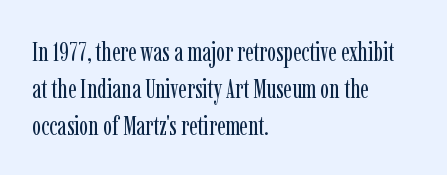
Reading down the block, your eye returns to a fixed left position each line. Tall strokes in this sample are plumb rather than angled. The rendering uses a moderate line-height, typical for paragraphs. This is not heavy type; no bold has been used. Any mark beneath the type? The region is blank. Each word holds together tightly as a unit, with standard inter-letter gaps.
